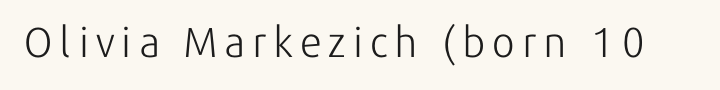
The lettering holds an erect, upright posture throughout. The letters look calm and open, with moderate or lighter stems. The zone under the glyphs is completely vacant. Think of a printed novel: that variable character pitch is what you see here. Type style note: lacks serifs.
